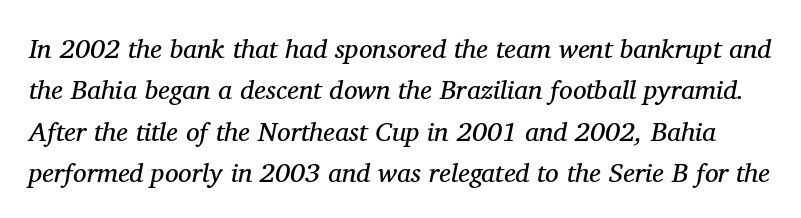
The image shows 27 px text type, italic (leaning right); set normal line spacing (1.53x), normal letter spacing, not underlined.
